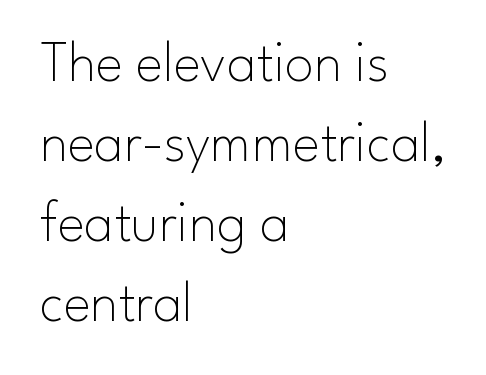
Q: Is the text bold? A: No.
Q: Is the text italic (slanted)? A: No, it is upright.
Q: Is the typeface a serif or a sans-serif typeface? A: Sans-serif.
Q: Is the text underlined? A: No.
Q: How is the paragraph aligned? A: Left-aligned.
Q: Is the spacing between letters normal or unusually wide? A: Normal.
Q: Is the spacing between lines tight, normal or loose? A: Normal.
Q: Width (condensed, normal, or wide)? A: Normal.
Q: Stroke contrast? A: Low.
Q: x-height? A: Small.
Q: Monospaced? A: No.
